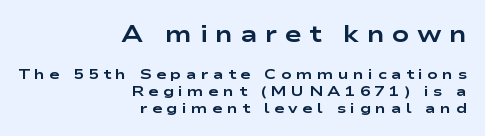
Q: Is the text bold? A: Yes.
Q: Is the text italic (slanted)? A: No, it is upright.
Q: Is the text underlined? A: No.
Q: How is the paragraph aligned? A: Right-aligned.
Q: Is the spacing between letters normal or unusually wide? A: Unusually wide.
Q: Which block of text is set in a larger size, the first (top) or the second (bottom)? A: The first (top) one.
